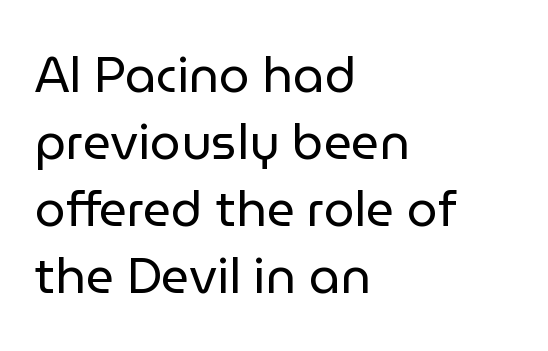
The image shows 49 px regular-weight sans-serif type, upright; set left-aligned, normal line spacing (1.37x), normal letter spacing, not underlined; low stroke contrast and a medium x-height.
